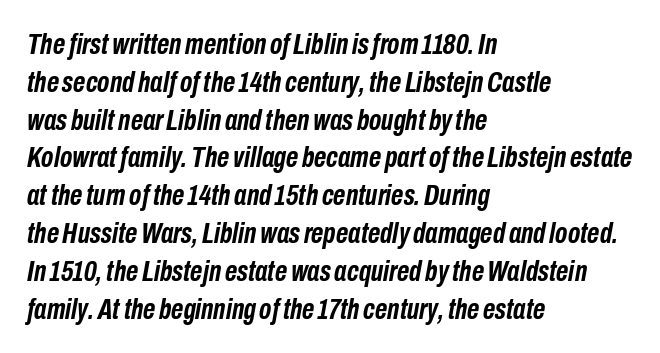
The image shows 30 px semibold, condensed type, italic (leaning right); set left-aligned, normal line spacing (1.26x), normal letter spacing, not underlined; low stroke contrast and a medium x-height.
